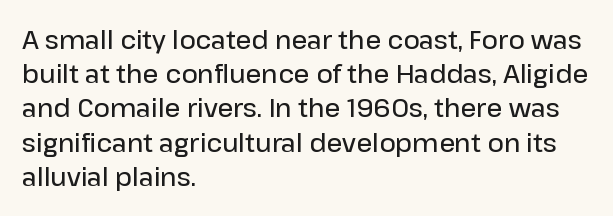
The image shows 25 px text type, upright; set left-aligned, normal line spacing (1.37x), normal letter spacing, not underlined.
